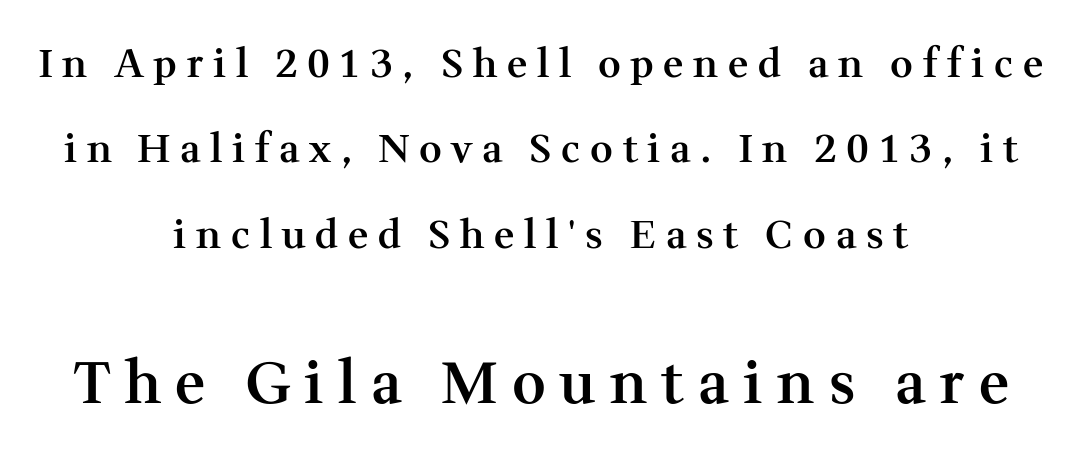
{"serif": "yes", "italic": "no", "bold": "semi", "weight": "semibold", "width": "normal", "stroke_contrast": "medium", "x_height": "medium", "monospaced": "no", "underline": "no", "align": "center", "line_spacing": "loose", "line_spacing_ratio": 2.19, "letter_spacing": "wide", "letter_spacing_em": 0.25, "larger_block": "second", "size_ratio": 1.49, "glyph_px": 58}
